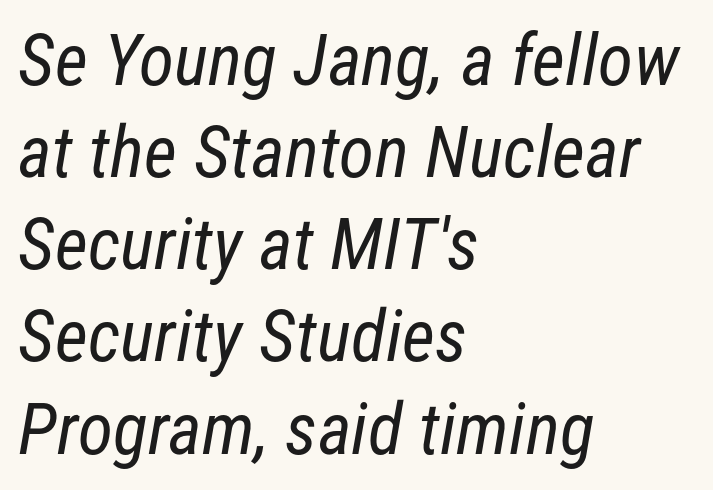
The image shows 72 px regular-weight, condensed sans-serif type; set left-aligned, normal line spacing (1.28x), normal letter spacing, not underlined; low stroke contrast and a medium x-height.
